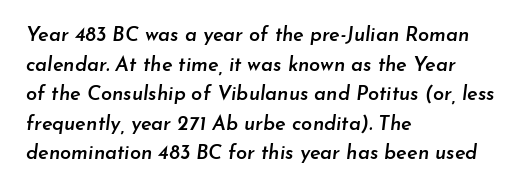
{"italic": "yes", "lean": "right", "slant_degrees": 7, "bold": "semi", "underline": "no", "align": "left", "line_spacing": "normal", "line_spacing_ratio": 1.48, "letter_spacing": "normal", "letter_spacing_em": 0.0, "glyph_px": 20}
